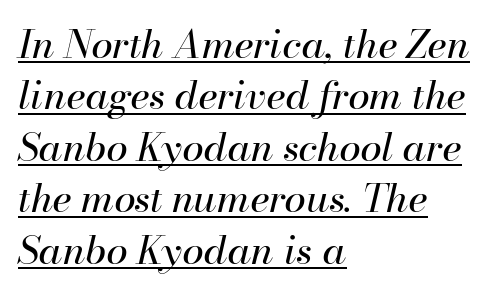
{"italic": "yes", "lean": "right", "slant_degrees": 13, "bold": "no", "weight": "regular", "width": "normal", "stroke_contrast": "high", "x_height": "small", "monospaced": "no", "underline": "yes", "align": "left", "line_spacing": "normal", "line_spacing_ratio": 1.32, "letter_spacing": "normal", "letter_spacing_em": 0.0, "glyph_px": 39}
